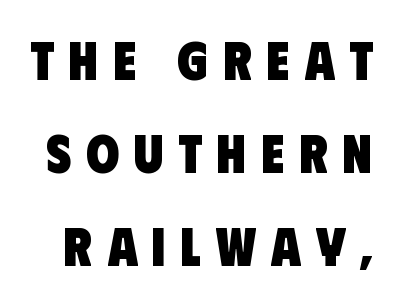
The face used here is rendered with a markedly widened letterfit. You can tell from the bare stems that sans-serif type was used. The foot of each line stays bare and open. Plenty of ink on the page — the face is bold. The rendering uses natural spacing where letterforms have individual widths.
